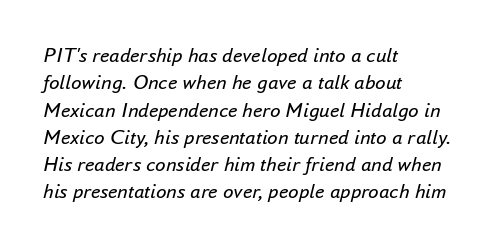
Line starts are locked; line ends wander. A quiet, ordinary-to-light weight characterises the typeface. Compared with typical paragraphs, the rows here are spaced about the same. The passage shown leans; its letterforms are oblique.
